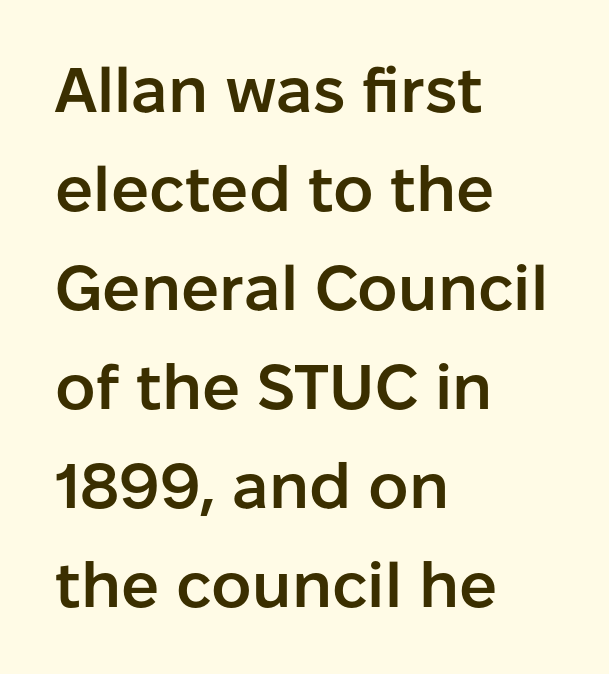
The image shows 63 px semibold sans-serif type, upright; set left-aligned, normal line spacing (1.57x), normal letter spacing, not underlined; low stroke contrast and a medium x-height.
